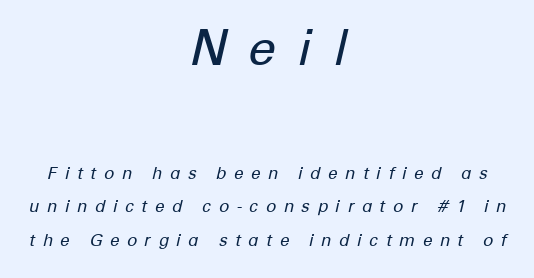
Q: Is the text bold? A: No.
Q: Is the text italic (slanted)? A: Yes, it leans right by about 12 degrees.
Q: Is the text underlined? A: No.
Q: How is the paragraph aligned? A: Centered.
Q: Is the spacing between letters normal or unusually wide? A: Unusually wide.
Q: Is the spacing between lines tight, normal or loose? A: Loose.
Q: Which block of text is set in a larger size, the first (top) or the second (bottom)? A: The first (top) one.
Q: Width (condensed, normal, or wide)? A: Normal.
Q: Stroke contrast? A: Low.
Q: x-height? A: Medium.
Q: Monospaced? A: No.
